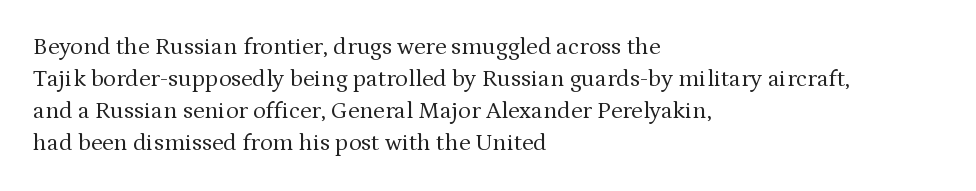
{"italic": "no", "bold": "no", "underline": "no", "align": "left", "line_spacing": "normal", "line_spacing_ratio": 1.34, "letter_spacing": "normal", "letter_spacing_em": 0.0, "glyph_px": 24}
